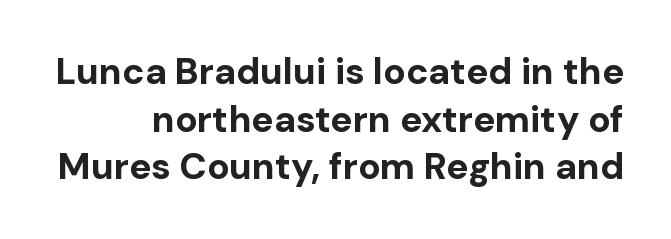
Students, this is bold: see how much ink each stroke carries. Posture: vertical. How are the letters spaced? Ordinarily, with no added tracking. You can tell from the bare stems that sans-serif type was used. A typesetter would call this proportional, since set widths differ per character. Check under the words: just untouched page.
